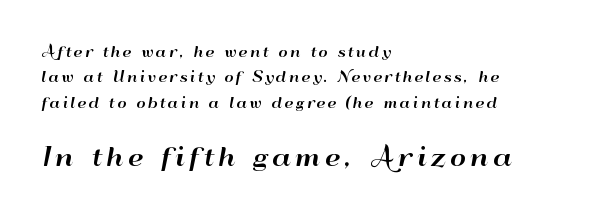
The string is rendered with underlining switched off. The passage shown begins with its smaller block and ends with its larger one. A student would call this left alignment; a typographer would say flush left, rag right.
